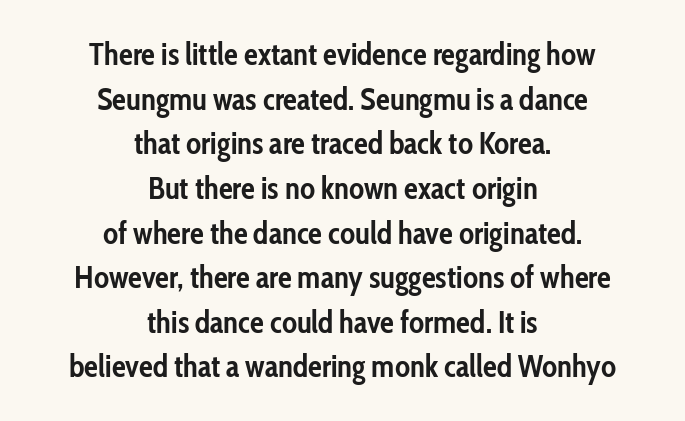
The image shows 31 px semibold, condensed sans-serif type, upright; set centered, normal line spacing (1.44x), normal letter spacing, not underlined; low stroke contrast and a medium x-height.
